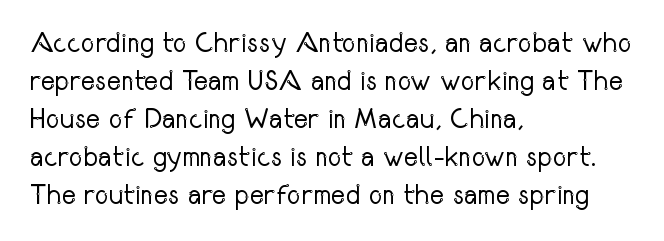
{"italic": "no", "bold": "no", "underline": "no", "align": "left", "line_spacing": "normal", "line_spacing_ratio": 1.41, "letter_spacing": "normal", "letter_spacing_em": 0.0, "glyph_px": 27}
